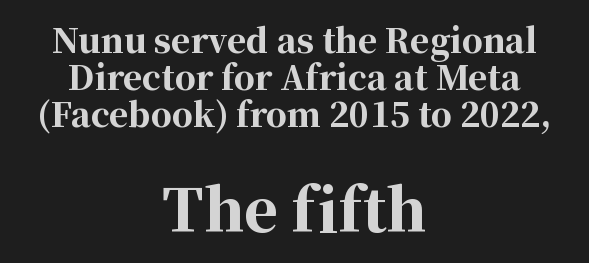
Q: Is the text bold? A: Yes.
Q: Is the text italic (slanted)? A: No, it is upright.
Q: Is the typeface a serif or a sans-serif typeface? A: Serif.
Q: Is the text underlined? A: No.
Q: How is the paragraph aligned? A: Centered.
Q: Is the spacing between letters normal or unusually wide? A: Normal.
Q: Is the spacing between lines tight, normal or loose? A: Tight.
Q: Which block of text is set in a larger size, the first (top) or the second (bottom)? A: The second (bottom) one.
Q: Width (condensed, normal, or wide)? A: Normal.
Q: Stroke contrast? A: High.
Q: x-height? A: Medium.
Q: Monospaced? A: No.
